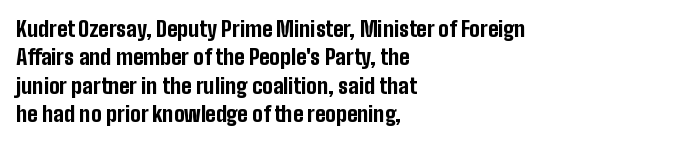
{"italic": "no", "bold": "yes", "underline": "no", "align": "left", "line_spacing": "normal", "line_spacing_ratio": 1.35, "letter_spacing": "normal", "letter_spacing_em": 0.0, "glyph_px": 21}
